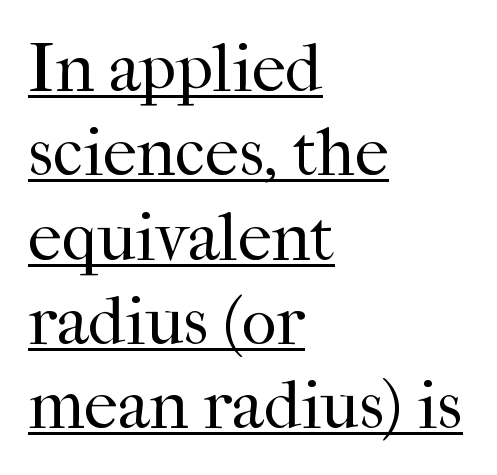
Old-style or modern, the face here clearly has serifs. The passage shown has conventional tracking throughout. This is underlined copy, the kind a proofreader might mark for attention. Posture: upright roman.
